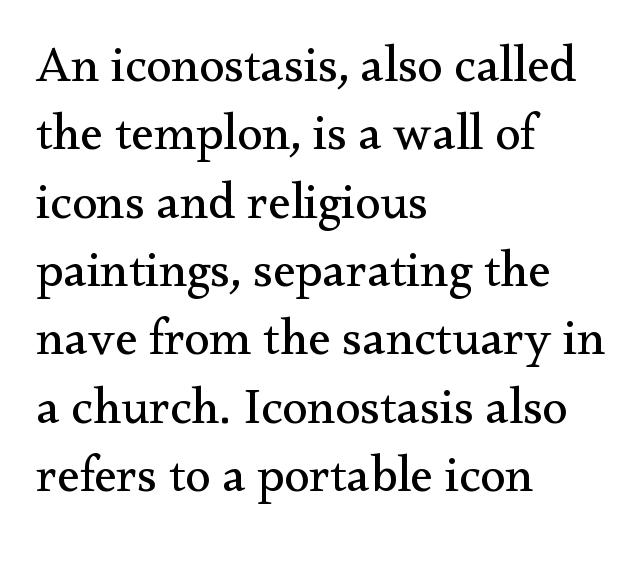
Each new line begins a customary step beneath the previous one. The text was rendered using a seriffed face with decorative stroke endings. Standard letterfit; no display-style spreading of the glyphs. Is this a fixed-width face? No — the glyphs have proportional, varying widths. The specimen omits any rule beneath the text block's lines. These lines stack with their left ends in a neat column.
